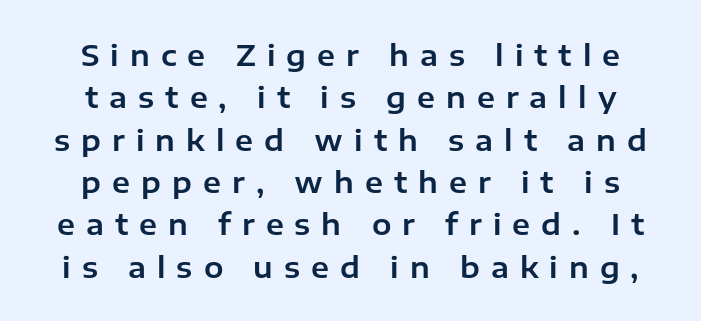
Q: Is the text italic (slanted)? A: No, it is upright.
Q: Is the typeface a serif or a sans-serif typeface? A: Sans-serif.
Q: Is the text underlined? A: No.
Q: Is the spacing between letters normal or unusually wide? A: Unusually wide.
Q: Is the spacing between lines tight, normal or loose? A: Normal.
Q: Width (condensed, normal, or wide)? A: Normal.
Q: Stroke contrast? A: Low.
Q: x-height? A: Medium.
Q: Monospaced? A: No.
